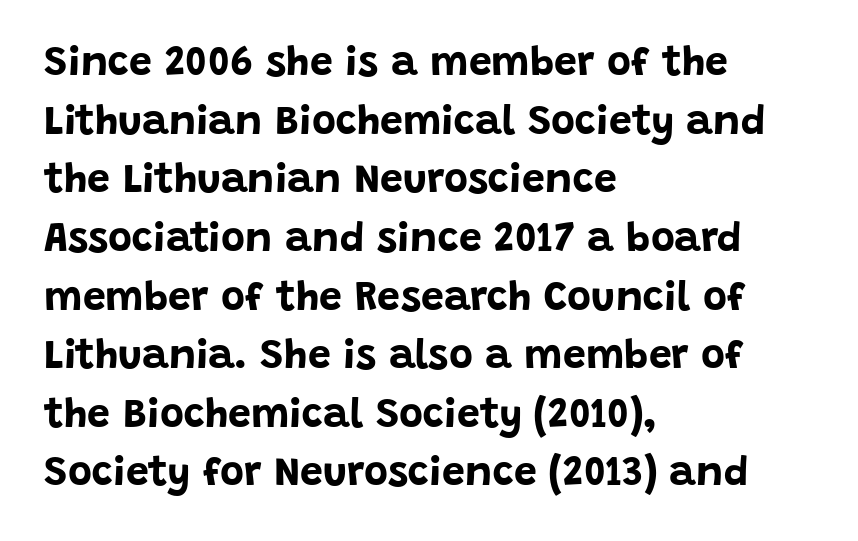
This rendering employs a face without finishing strokes, i.e., a sans-serif. Tracking value appears to be zero — textbook default spacing. Glance below the letters and you will spot only blank space. Style check: upright. Its strokes are broad and dark, the hallmark of bold type.
